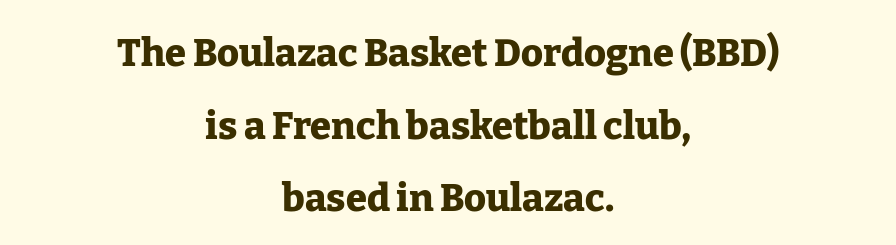
The image shows 38 px heavy serif type, upright; set centered, loose line spacing (1.91x), normal letter spacing, not underlined; low stroke contrast and a medium x-height.
